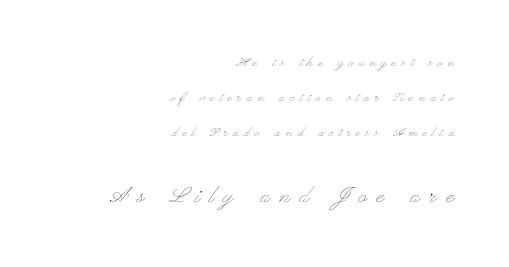
Q: Is the text bold? A: No.
Q: Is the text italic (slanted)? A: Yes.
Q: Is the text underlined? A: No.
Q: How is the paragraph aligned? A: Right-aligned.
Q: Is the spacing between letters normal or unusually wide? A: Unusually wide.
Q: Is the spacing between lines tight, normal or loose? A: Loose.
Q: Which block of text is set in a larger size, the first (top) or the second (bottom)? A: The second (bottom) one.
Q: Width (condensed, normal, or wide)? A: Wide.
Q: Stroke contrast? A: Low.
Q: x-height? A: Small.
Q: Monospaced? A: No.
